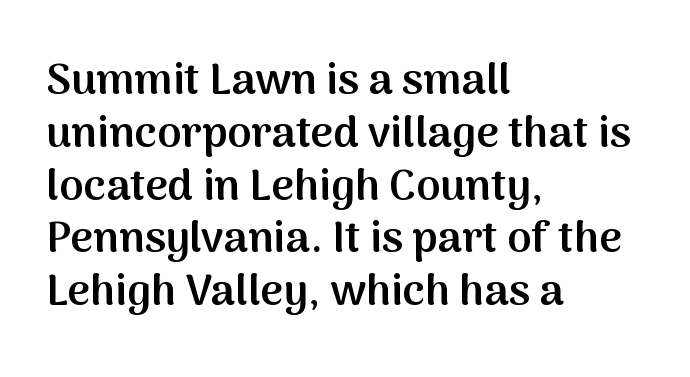
Are there feet on the stems? There aren't — it's a sans. Bold? Not quite — semibold, heavier than regular but stopping short. You could not count columns in this text — the font is proportionally spaced. The typography opts for an upright posture over an oblique one. Tracking here is standard; glyphs follow each other at the usual distance.
